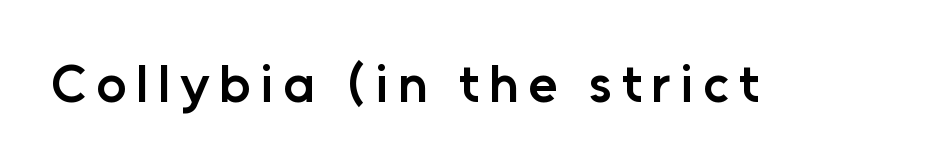
The zone under the glyphs is completely vacant. Varying glyph widths throughout — classic text-font behaviour. You can tell it's not italic because the verticals are truly vertical. Look at the stroke-to-counter ratio: somewhat heavy, a semibold.
